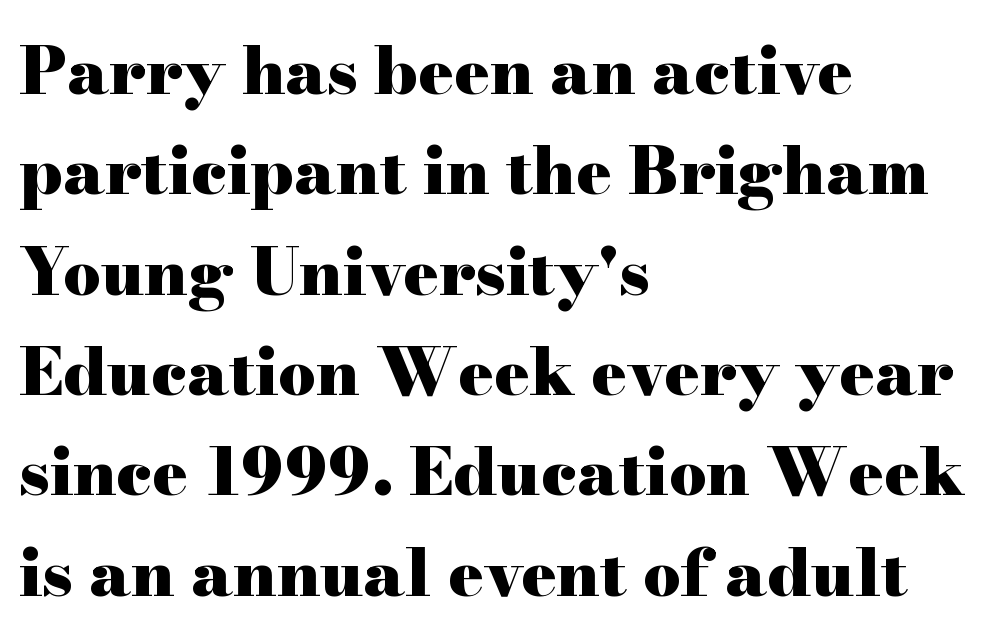
Q: Is the text bold? A: Yes.
Q: Is the text italic (slanted)? A: No, it is upright.
Q: Is the typeface a serif or a sans-serif typeface? A: Serif.
Q: Is the text underlined? A: No.
Q: How is the paragraph aligned? A: Left-aligned.
Q: Is the spacing between letters normal or unusually wide? A: Normal.
Q: Is the spacing between lines tight, normal or loose? A: Normal.
Q: Width (condensed, normal, or wide)? A: Wide.
Q: Stroke contrast? A: High.
Q: x-height? A: Small.
Q: Monospaced? A: No.
